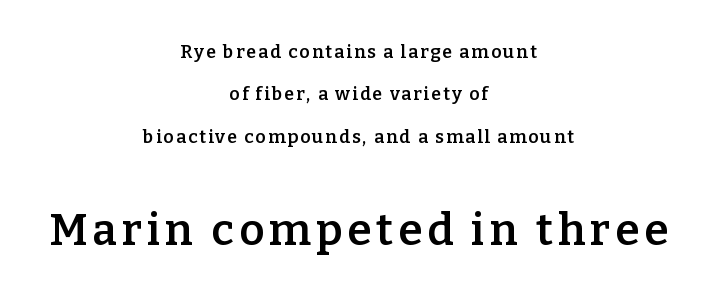
Posture: vertical. Typographically, this falls in the serif category. Does the bottom block carry the larger type? Yes, it does. Proportional: the letters do not fall into vertical columns.
